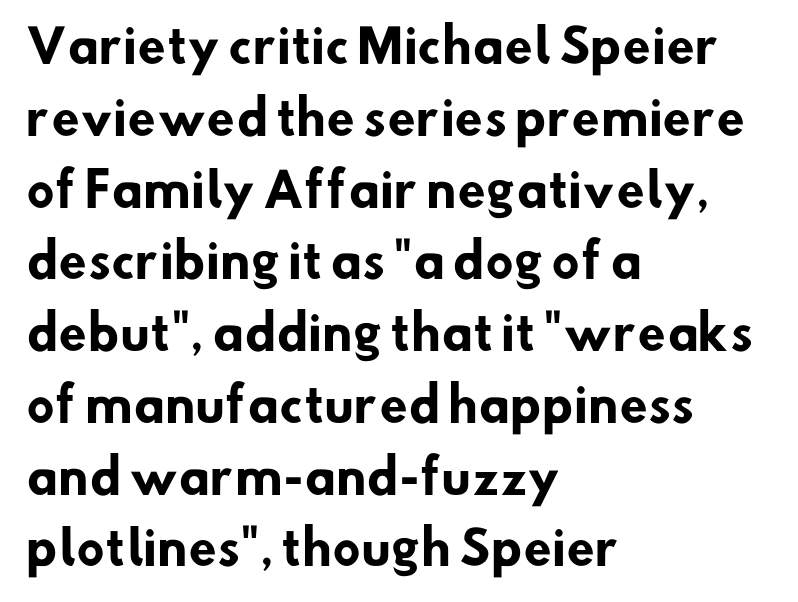
Nope, no serifs anywhere on these letters. You could call the tracking neutral — neither tight nor loose. What's the leading like? Ordinary, nothing unusual. Rule under the text: the space is simply empty. The glyphs have the mass of a bold cut.
